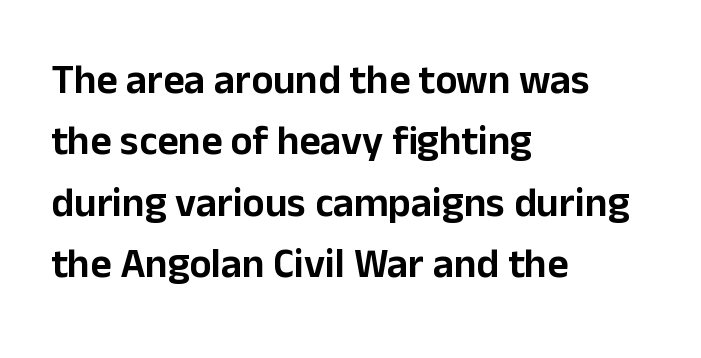
Q: Is the text italic (slanted)? A: No, it is upright.
Q: Is the typeface a serif or a sans-serif typeface? A: Sans-serif.
Q: Is the text underlined? A: No.
Q: How is the paragraph aligned? A: Left-aligned.
Q: Is the spacing between letters normal or unusually wide? A: Normal.
Q: Is the spacing between lines tight, normal or loose? A: Normal.
Q: Width (condensed, normal, or wide)? A: Normal.
Q: Stroke contrast? A: Low.
Q: x-height? A: Medium.
Q: Monospaced? A: No.
